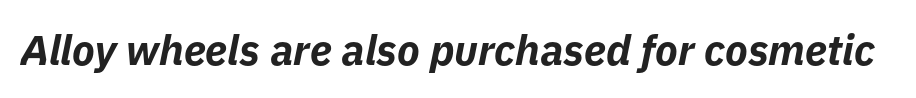
{"italic": "yes", "lean": "right", "slant_degrees": 11, "bold": "yes", "weight": "bold", "width": "normal", "stroke_contrast": "low", "x_height": "medium", "monospaced": "no", "underline": "no", "letter_spacing": "normal", "letter_spacing_em": 0.0, "glyph_px": 42}
